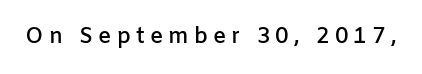
The image shows 22 px text type, upright; set unusually wide letter spacing (+0.23 em), not underlined.
